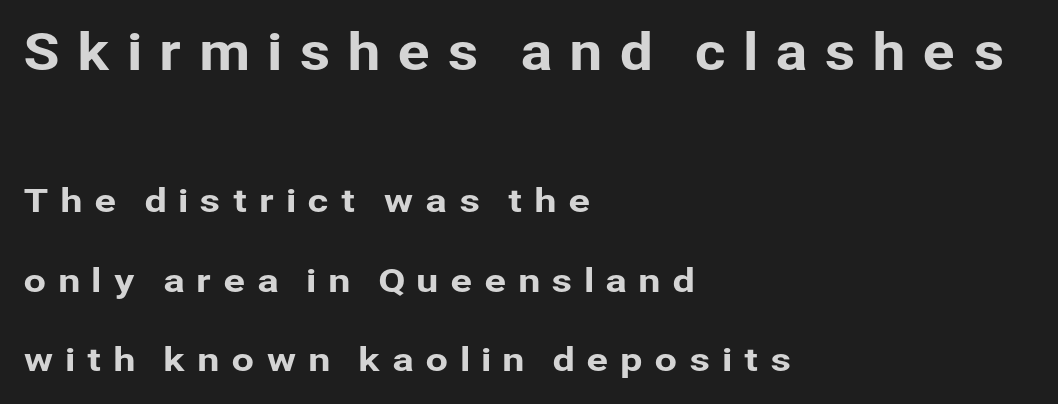
{"serif": "no", "italic": "no", "width": "normal", "stroke_contrast": "low", "x_height": "medium", "monospaced": "no", "underline": "no", "align": "left", "line_spacing": "loose", "line_spacing_ratio": 2.42, "letter_spacing": "wide", "letter_spacing_em": 0.33, "larger_block": "first", "size_ratio": 1.48, "glyph_px": 49}
